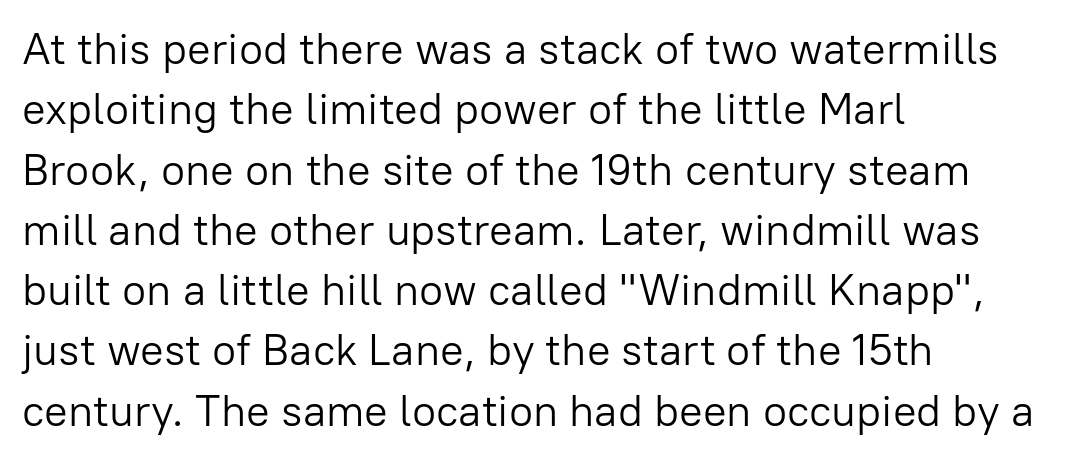
The image shows 44 px light sans-serif type, upright; set left-aligned, normal line spacing (1.37x), normal letter spacing, not underlined; low stroke contrast and a medium x-height.
